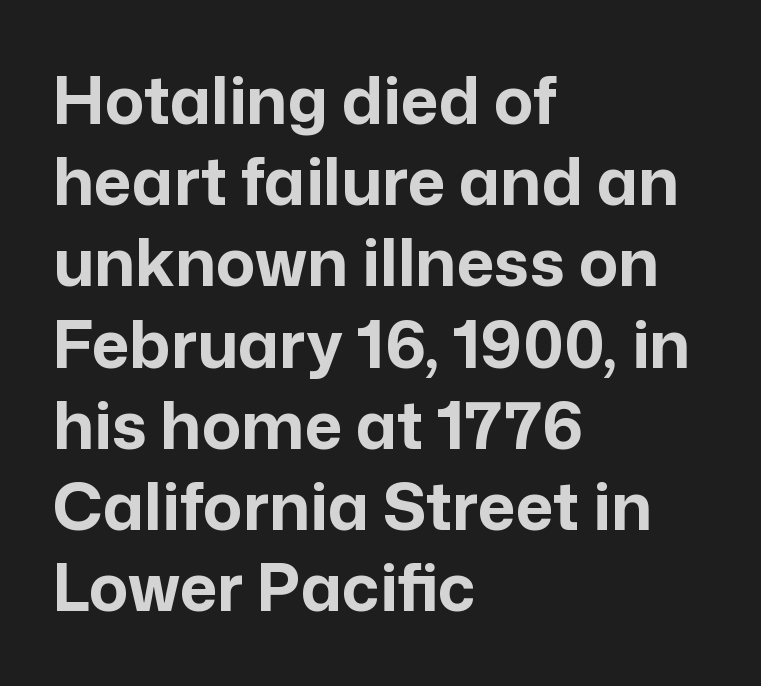
Line starts are locked; line ends wander. A typesetter would mark this as roman, not italic. Unlike a traditional serif, this face leaves its strokes unadorned. Character widths vary here, with narrow letters taking less room than wide ones.
